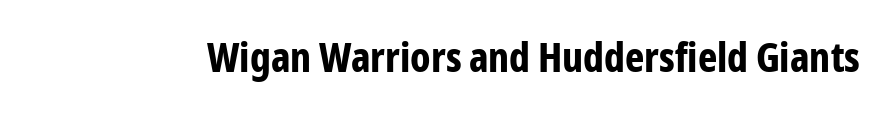
Q: Is the text bold? A: Yes.
Q: Is the text italic (slanted)? A: No, it is upright.
Q: Is the typeface a serif or a sans-serif typeface? A: Sans-serif.
Q: Is the text underlined? A: No.
Q: Is the spacing between letters normal or unusually wide? A: Normal.
Q: Width (condensed, normal, or wide)? A: Condensed.
Q: Stroke contrast? A: Low.
Q: x-height? A: Medium.
Q: Monospaced? A: No.
